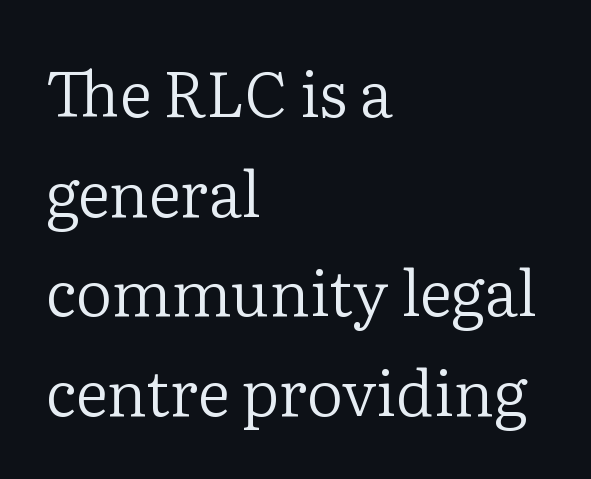
Designer's note — italics off, roman on. The specimen omits any rule beneath the text block's lines. Vertical stems look standard width or narrower in stroke. Notice how the passage keeps a crisp vertical edge on the left only. Serif or sans? Serif — the stroke terminals have little feet. Is there much room between lines? A standard amount, neither cramped nor airy.
